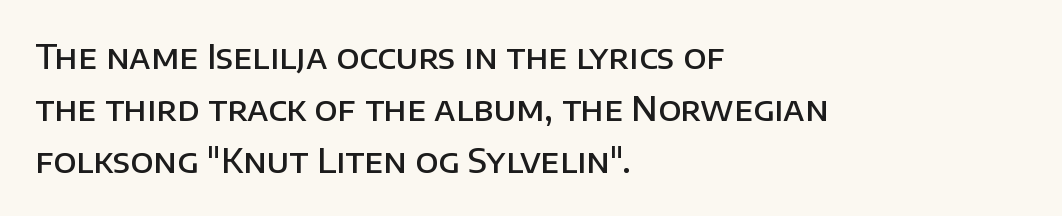
The image shows 33 px semibold sans-serif type, upright; set left-aligned, normal line spacing (1.57x), normal letter spacing, not underlined; low stroke contrast and a large x-height.
